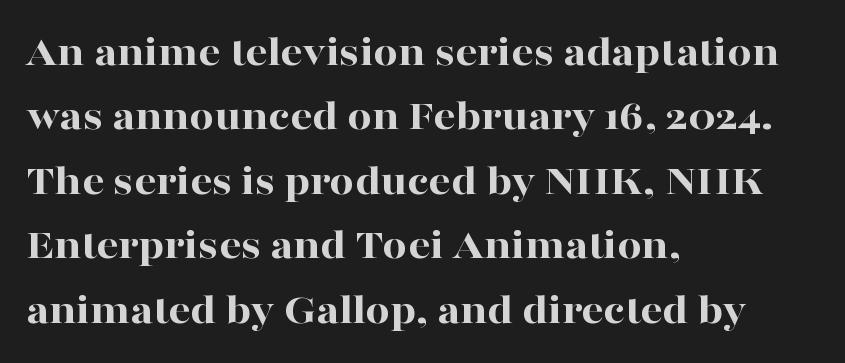
The image shows 43 px bold, wide serif type, upright; set left-aligned, normal line spacing (1.5x), normal letter spacing, not underlined; high stroke contrast and a medium x-height.
